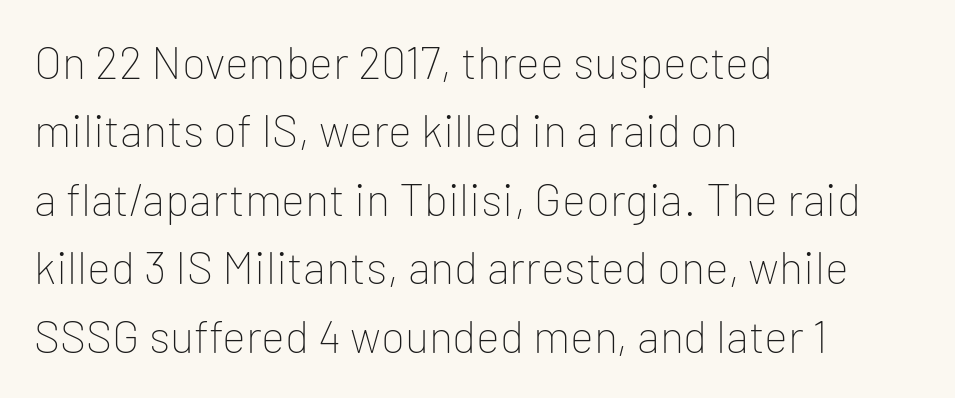
The image shows 45 px thin sans-serif type, upright; set left-aligned, normal line spacing (1.52x), normal letter spacing, not underlined; low stroke contrast and a medium x-height.
